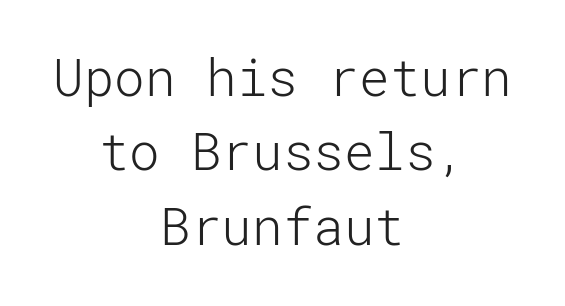
Q: Is the text bold? A: No.
Q: Is the text italic (slanted)? A: No, it is upright.
Q: Is the typeface a serif or a sans-serif typeface? A: Sans-serif.
Q: Is the text underlined? A: No.
Q: How is the paragraph aligned? A: Centered.
Q: Is the spacing between letters normal or unusually wide? A: Normal.
Q: Is the spacing between lines tight, normal or loose? A: Normal.
Q: Width (condensed, normal, or wide)? A: Normal.
Q: Stroke contrast? A: Low.
Q: x-height? A: Medium.
